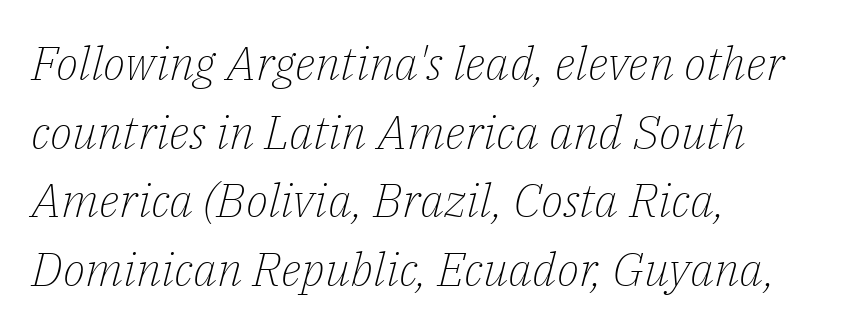
{"serif": "yes", "italic": "yes", "lean": "right", "slant_degrees": 14, "bold": "no", "weight": "light", "width": "normal", "stroke_contrast": "low", "x_height": "medium", "monospaced": "no", "underline": "no", "align": "left", "line_spacing": "normal", "line_spacing_ratio": 1.46, "letter_spacing": "normal", "letter_spacing_em": 0.0, "glyph_px": 47}
